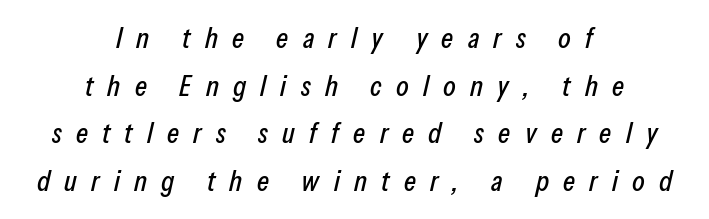
{"italic": "yes", "lean": "right", "slant_degrees": 13, "width": "condensed", "stroke_contrast": "low", "x_height": "medium", "monospaced": "no", "underline": "no", "align": "center", "line_spacing": "normal", "line_spacing_ratio": 1.64, "letter_spacing": "wide", "letter_spacing_em": 0.49, "glyph_px": 29}
